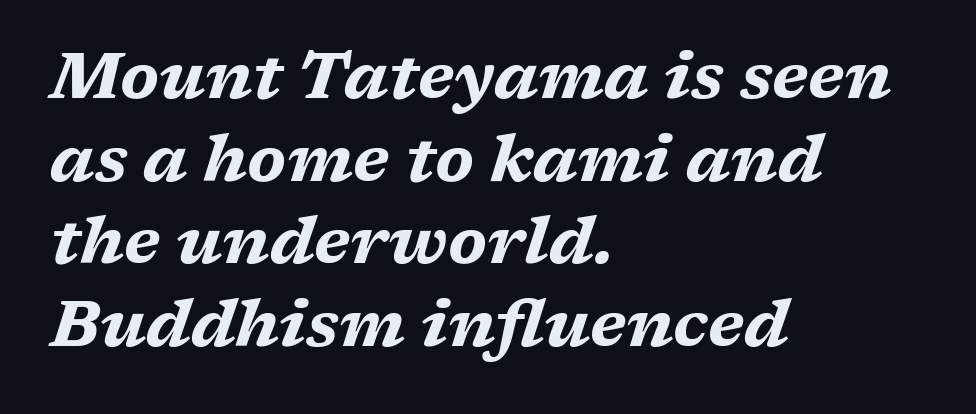
{"italic": "yes", "lean": "right", "slant_degrees": 17, "bold": "yes", "weight": "bold", "width": "wide", "stroke_contrast": "medium", "x_height": "medium", "monospaced": "no", "underline": "no", "align": "left", "line_spacing": "normal", "line_spacing_ratio": 1.27, "letter_spacing": "normal", "letter_spacing_em": 0.0, "glyph_px": 65}
